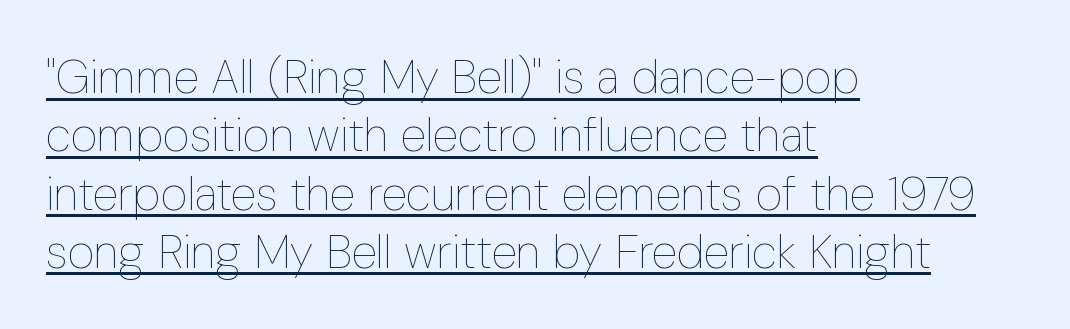
{"italic": "no", "bold": "no", "weight": "thin", "width": "condensed", "stroke_contrast": "low", "x_height": "medium", "monospaced": "no", "underline": "yes", "align": "left", "line_spacing_ratio": 1.24, "letter_spacing": "normal", "letter_spacing_em": 0.0, "glyph_px": 47}
